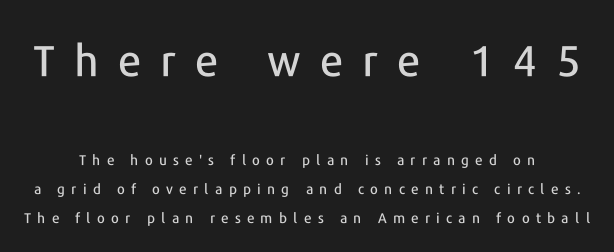
The emphasis by scale lands on block number one, above. The type sits square on the baseline with zero lean. Descenders are the only things crossing below the line. Serifs: no, the terminals of the letterforms are clean. Varying glyph widths throughout — classic text-font behaviour. Notice the wide empty band between every row — that's loose leading.
